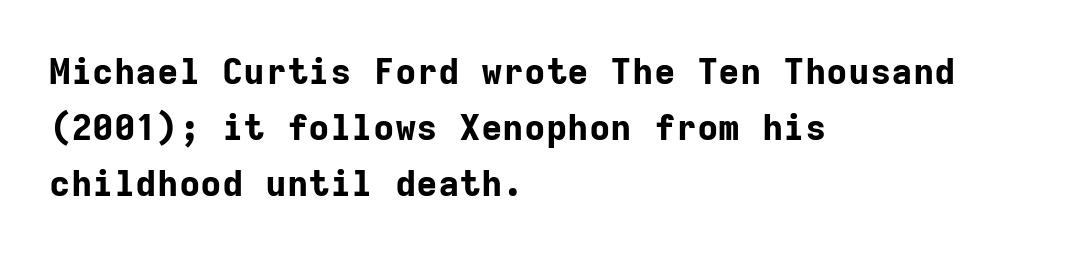
The image shows 36 px bold sans-serif type, upright, monospaced; set left-aligned, normal line spacing (1.55x), normal letter spacing, not underlined; low stroke contrast and a medium x-height.
